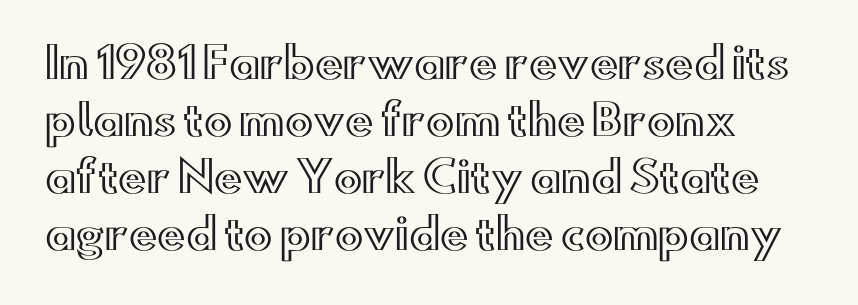
The image shows 42 px wide type, upright; set left-aligned, normal line spacing (1.36x), normal letter spacing, not underlined; a small x-height.
